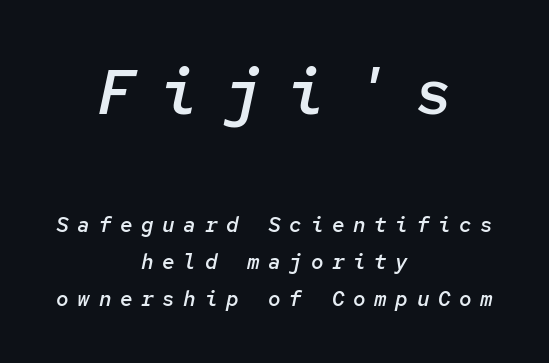
Q: Is the text bold? A: Semi-bold.
Q: Is the text italic (slanted)? A: Yes, it leans right by about 12 degrees.
Q: Is the text underlined? A: No.
Q: How is the paragraph aligned? A: Centered.
Q: Is the spacing between letters normal or unusually wide? A: Unusually wide.
Q: Which block of text is set in a larger size, the first (top) or the second (bottom)? A: The first (top) one.
Q: Width (condensed, normal, or wide)? A: Normal.
Q: Stroke contrast? A: Low.
Q: x-height? A: Medium.
Q: Monospaced? A: Yes.
